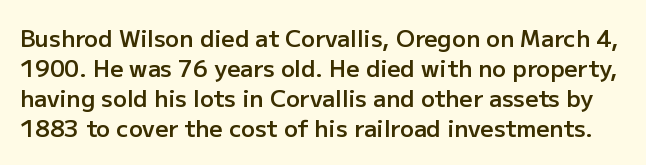
{"italic": "no", "bold": "semi", "underline": "no", "line_spacing": "normal", "line_spacing_ratio": 1.31, "letter_spacing": "normal", "letter_spacing_em": 0.0, "glyph_px": 23}
